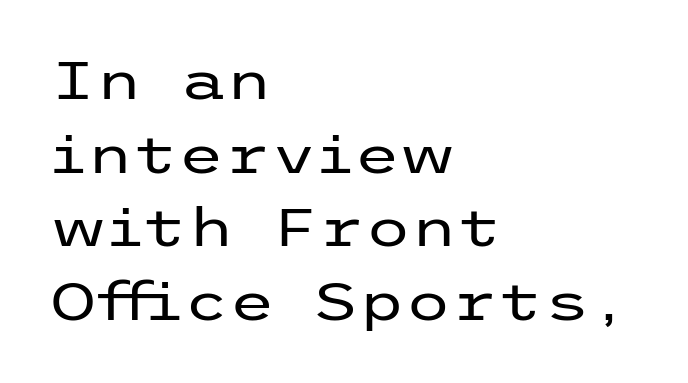
{"serif": "no", "italic": "no", "bold": "no", "weight": "regular", "width": "wide", "stroke_contrast": "low", "x_height": "medium", "underline": "no", "align": "left", "line_spacing": "normal", "line_spacing_ratio": 1.39, "letter_spacing": "normal", "letter_spacing_em": 0.0, "glyph_px": 53}
